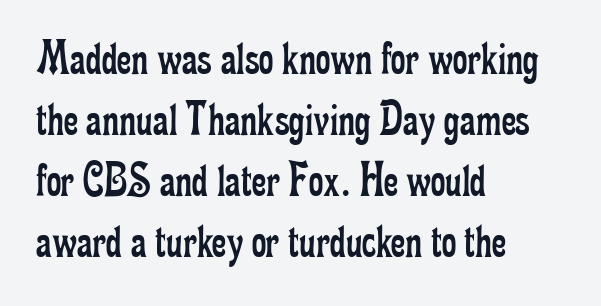
{"serif": "yes", "italic": "no", "bold": "no", "weight": "regular", "width": "condensed", "stroke_contrast": "low", "x_height": "small", "monospaced": "no", "underline": "no", "align": "left", "line_spacing_ratio": 1.22, "letter_spacing": "normal", "letter_spacing_em": 0.0, "glyph_px": 50}
